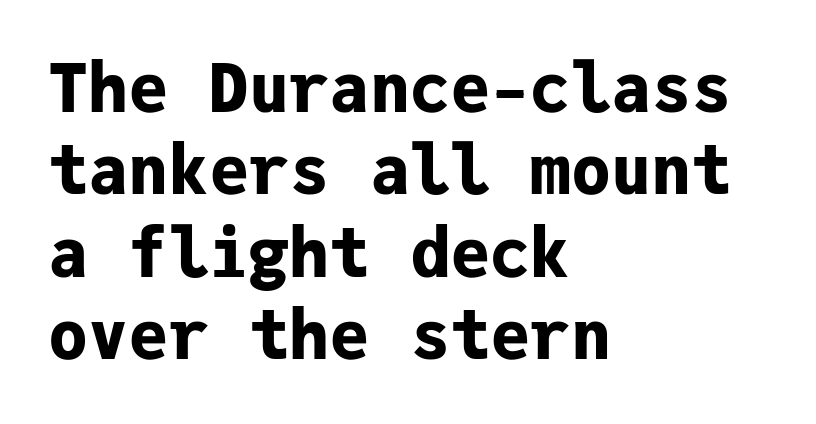
The image shows 67 px bold sans-serif type, upright, monospaced; set left-aligned, line spacing 1.23x, normal letter spacing, not underlined; low stroke contrast and a medium x-height.
